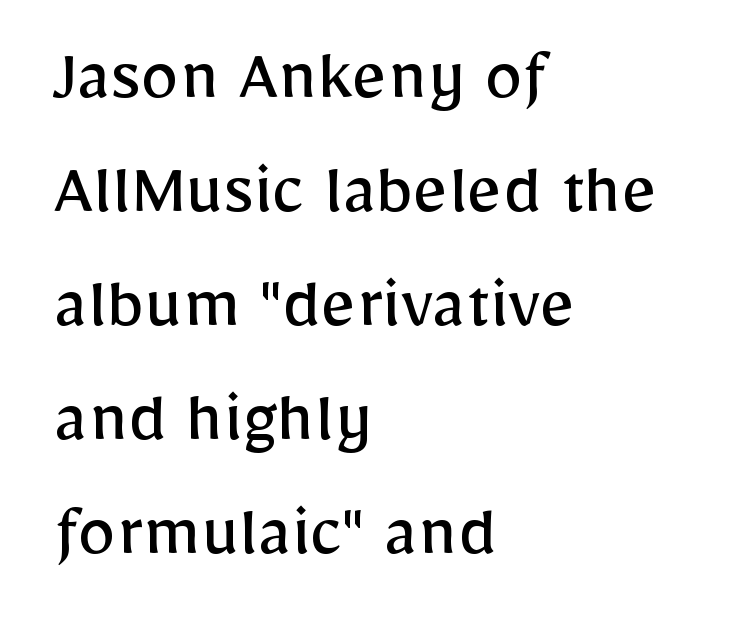
Q: Is the text bold? A: No.
Q: Is the text italic (slanted)? A: No, it is upright.
Q: Is the typeface a serif or a sans-serif typeface? A: Sans-serif.
Q: Is the text underlined? A: No.
Q: How is the paragraph aligned? A: Left-aligned.
Q: Is the spacing between letters normal or unusually wide? A: Normal.
Q: Is the spacing between lines tight, normal or loose? A: Normal.
Q: Width (condensed, normal, or wide)? A: Normal.
Q: Stroke contrast? A: Low.
Q: x-height? A: Medium.
Q: Monospaced? A: No.
